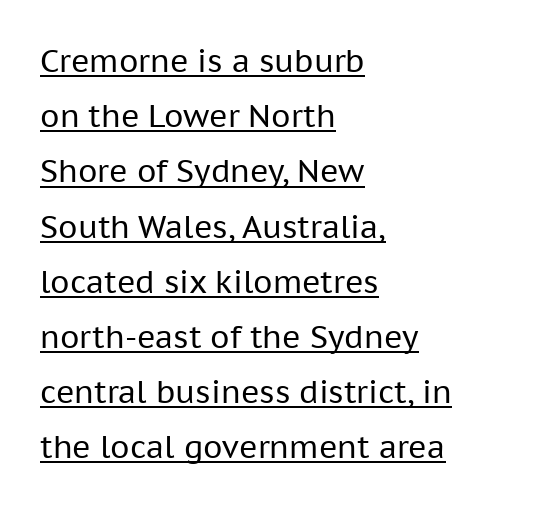
The paragraph has a hard left edge and a soft right edge. Posture: vertical. The passage shown is not bold in any degree. Think of a printed novel: that variable character pitch is what you see here.
